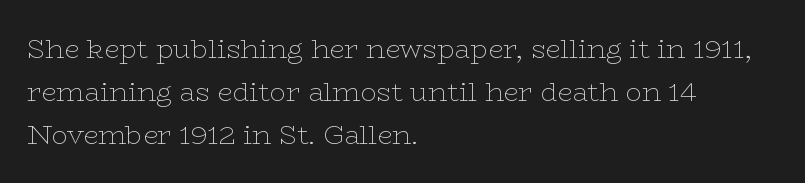
{"italic": "no", "bold": "no", "underline": "no", "align": "left", "line_spacing": "normal", "line_spacing_ratio": 1.59, "letter_spacing": "normal", "letter_spacing_em": 0.0, "glyph_px": 27}
